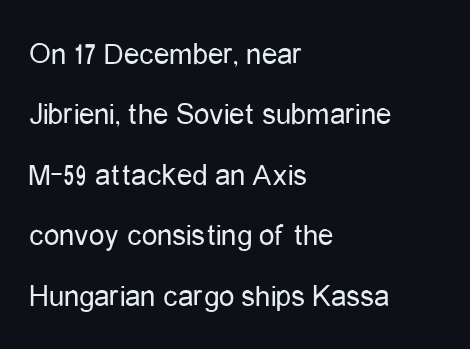
The image shows 31 px regular-weight, condensed sans-serif type, upright; set left-aligned, loose line spacing (1.95x), normal letter spacing, not underlined; low stroke contrast and a medium x-height.
